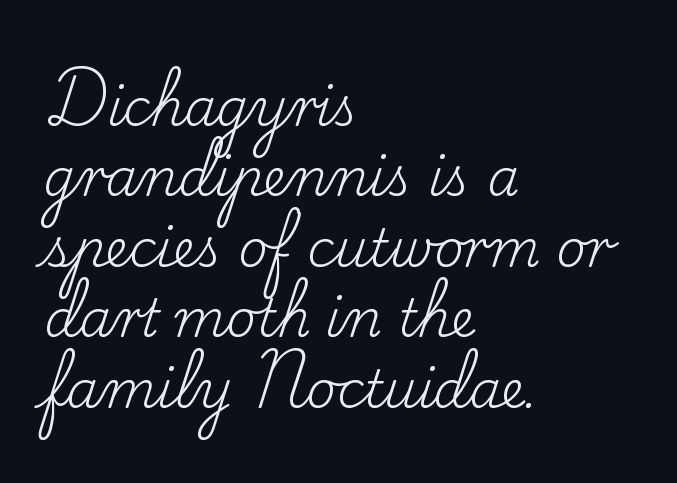
Short and long lines alike share a common starting point at left. The typeface has the unassuming heft of standard copy or less. The font family rendered here belongs to the serif group. Here the glyphs are tracked normally, forming tight word shapes. Varying glyph widths throughout — classic text-font behaviour.
